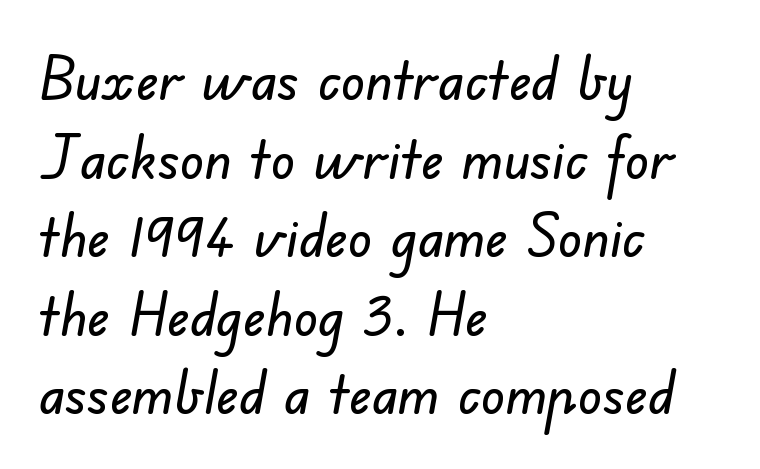
{"serif": "no", "width": "normal", "stroke_contrast": "low", "x_height": "small", "monospaced": "no", "underline": "no", "align": "left", "line_spacing": "normal", "line_spacing_ratio": 1.31, "letter_spacing": "normal", "letter_spacing_em": 0.0, "glyph_px": 60}
